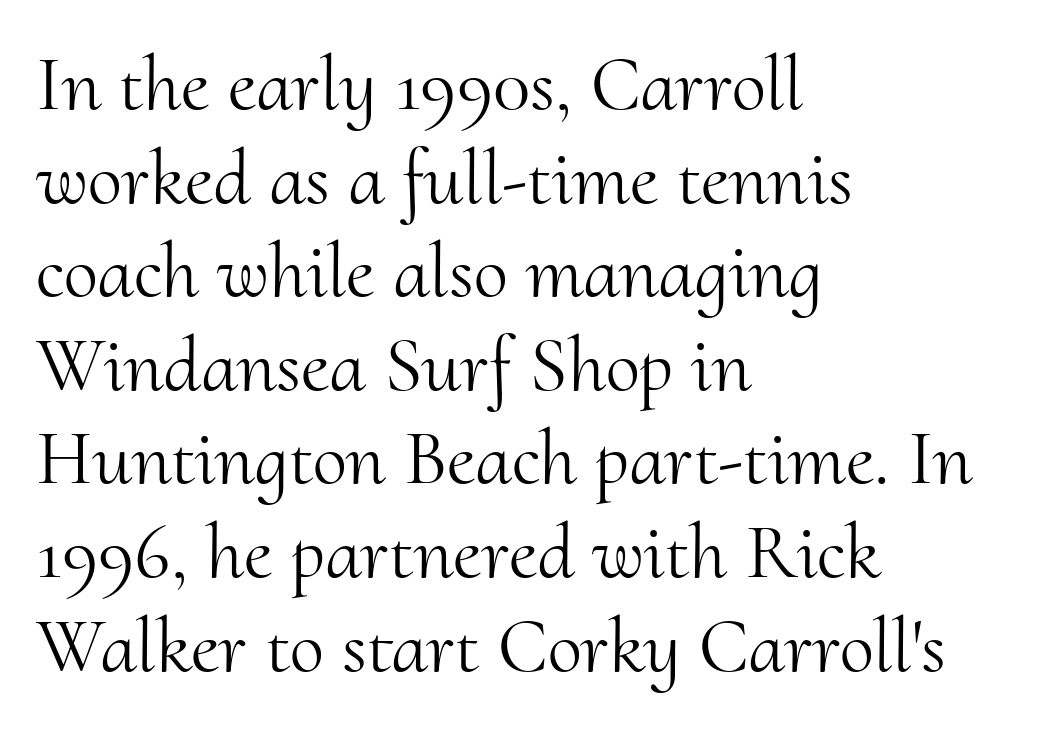
Q: Is the text bold? A: No.
Q: Is the text italic (slanted)? A: No, it is upright.
Q: Is the typeface a serif or a sans-serif typeface? A: Serif.
Q: Is the text underlined? A: No.
Q: How is the paragraph aligned? A: Left-aligned.
Q: Is the spacing between letters normal or unusually wide? A: Normal.
Q: Width (condensed, normal, or wide)? A: Normal.
Q: Stroke contrast? A: Medium.
Q: x-height? A: Small.
Q: Monospaced? A: No.
